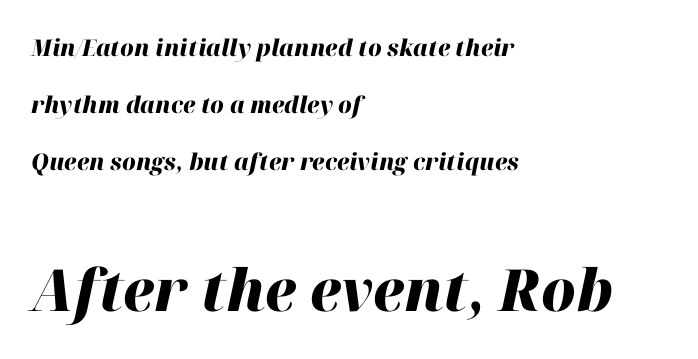
Q: Is the text bold? A: Yes.
Q: Is the text italic (slanted)? A: Yes, it leans right by about 12 degrees.
Q: Is the text underlined? A: No.
Q: How is the paragraph aligned? A: Left-aligned.
Q: Is the spacing between letters normal or unusually wide? A: Normal.
Q: Is the spacing between lines tight, normal or loose? A: Loose.
Q: Which block of text is set in a larger size, the first (top) or the second (bottom)? A: The second (bottom) one.
Q: Width (condensed, normal, or wide)? A: Normal.
Q: Stroke contrast? A: High.
Q: x-height? A: Medium.
Q: Monospaced? A: No.
